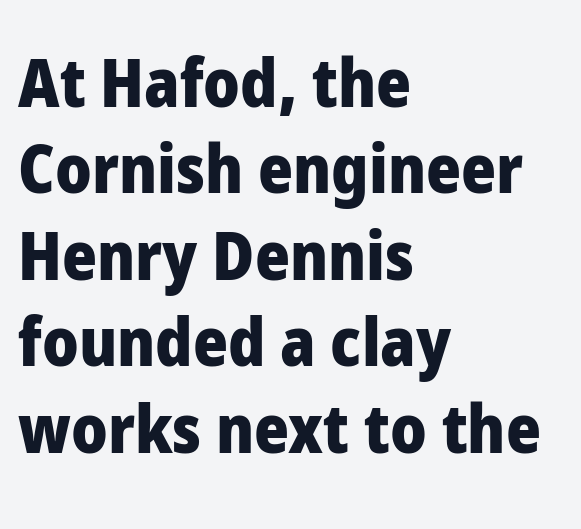
{"serif": "no", "italic": "no", "bold": "yes", "weight": "heavy", "width": "normal", "stroke_contrast": "low", "x_height": "medium", "monospaced": "no", "underline": "no", "align": "left", "line_spacing": "normal", "line_spacing_ratio": 1.29, "letter_spacing": "normal", "letter_spacing_em": 0.0, "glyph_px": 67}
